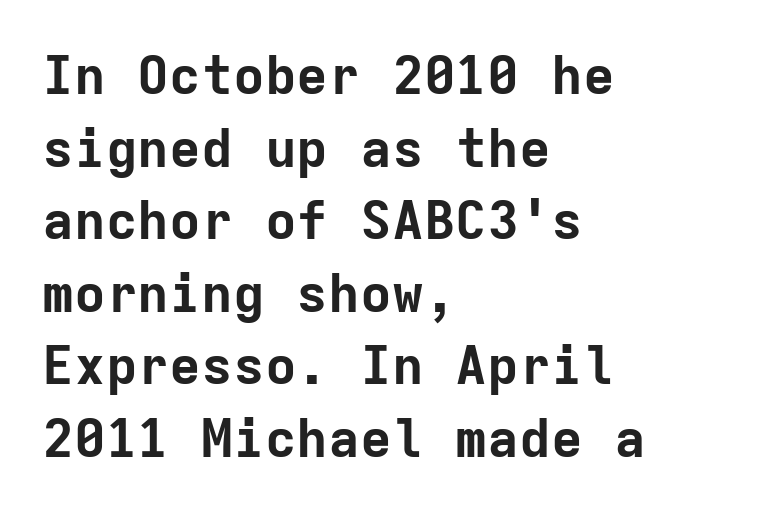
The image shows 53 px bold sans-serif type, upright, monospaced; set left-aligned, normal line spacing (1.37x), normal letter spacing, not underlined; low stroke contrast and a medium x-height.
